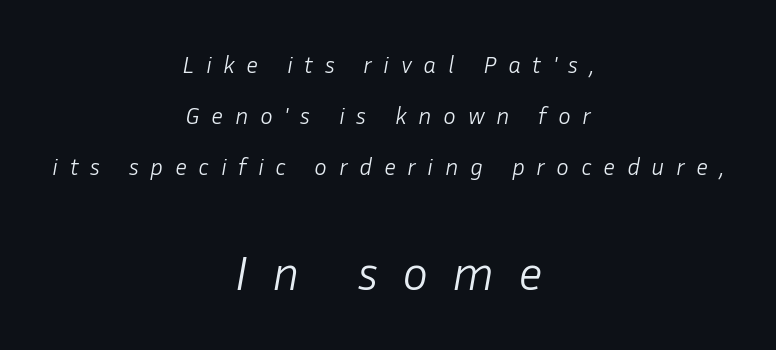
{"italic": "yes", "lean": "right", "slant_degrees": 10, "bold": "no", "weight": "light", "width": "normal", "stroke_contrast": "low", "x_height": "medium", "monospaced": "no", "underline": "no", "align": "center", "line_spacing": "loose", "line_spacing_ratio": 2.13, "letter_spacing": "wide", "letter_spacing_em": 0.48, "larger_block": "second", "size_ratio": 2.04, "glyph_px": 49}
